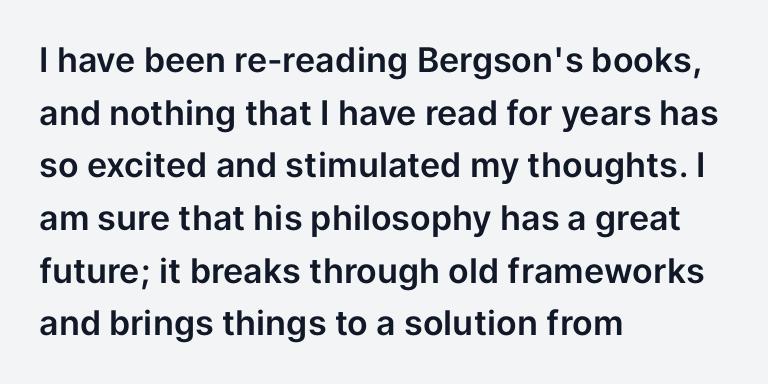
The image shows 34 px sans-serif type, upright; set left-aligned, normal line spacing (1.55x), normal letter spacing, not underlined; low stroke contrast and a medium x-height.
